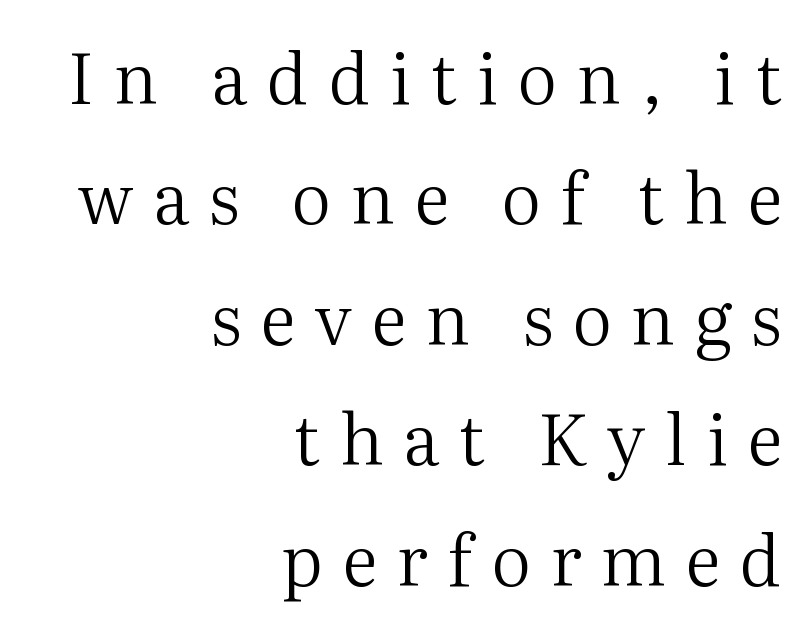
Q: Is the text bold? A: No.
Q: Is the text italic (slanted)? A: No, it is upright.
Q: Is the typeface a serif or a sans-serif typeface? A: Serif.
Q: Is the text underlined? A: No.
Q: How is the paragraph aligned? A: Right-aligned.
Q: Is the spacing between letters normal or unusually wide? A: Unusually wide.
Q: Width (condensed, normal, or wide)? A: Normal.
Q: Stroke contrast? A: Medium.
Q: x-height? A: Medium.
Q: Monospaced? A: No.
